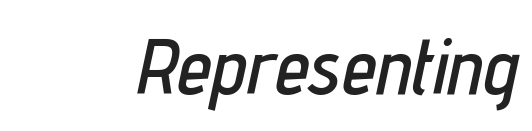
{"italic": "yes", "lean": "right", "slant_degrees": 12, "width": "condensed", "stroke_contrast": "low", "x_height": "medium", "monospaced": "no", "underline": "no", "letter_spacing": "normal", "letter_spacing_em": 0.0, "glyph_px": 78}
